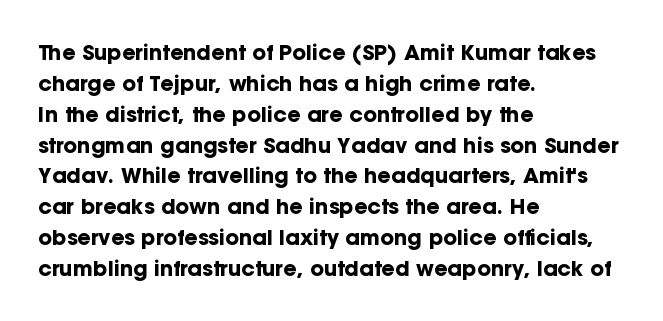
The image shows 21 px bold type, upright; set left-aligned, normal line spacing (1.47x), normal letter spacing, not underlined.
